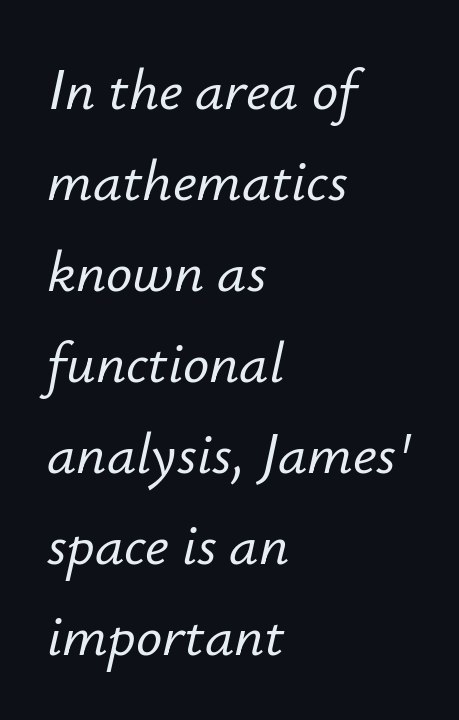
{"italic": "yes", "lean": "right", "slant_degrees": 12, "width": "normal", "stroke_contrast": "low", "x_height": "small", "monospaced": "no", "underline": "no", "align": "left", "line_spacing": "normal", "line_spacing_ratio": 1.57, "letter_spacing": "normal", "letter_spacing_em": 0.0, "glyph_px": 58}
